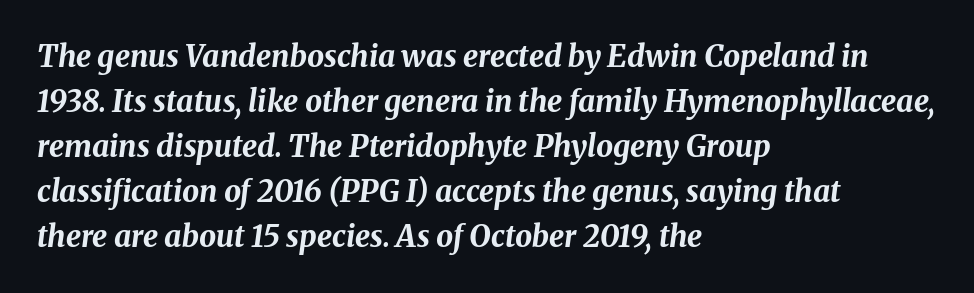
The image shows 30 px bold type, italic (leaning right); set left-aligned, normal line spacing (1.5x), normal letter spacing, not underlined; medium stroke contrast and a medium x-height.
